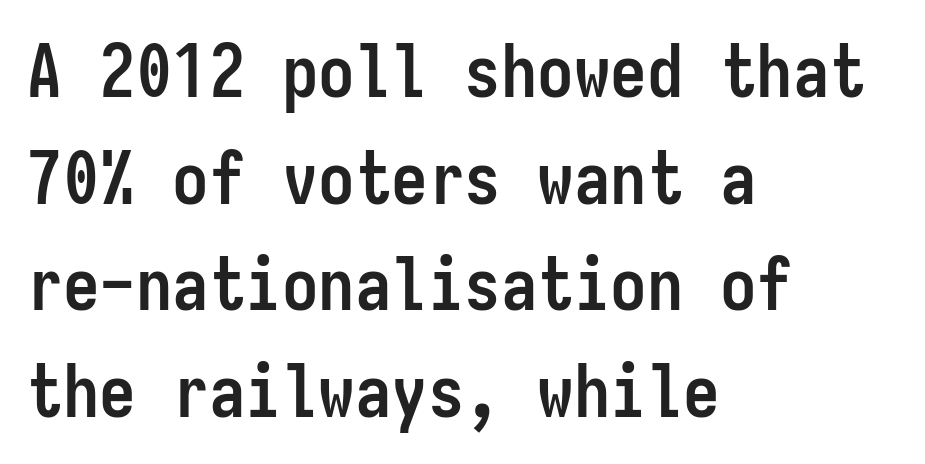
The image shows 73 px semibold, condensed sans-serif type, upright, monospaced; set left-aligned, normal line spacing (1.46x), normal letter spacing, not underlined; low stroke contrast and a medium x-height.
